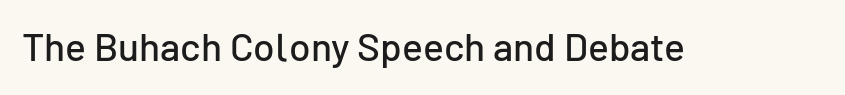
Q: Is the text italic (slanted)? A: No, it is upright.
Q: Is the typeface a serif or a sans-serif typeface? A: Sans-serif.
Q: Is the text underlined? A: No.
Q: Is the spacing between letters normal or unusually wide? A: Normal.
Q: Width (condensed, normal, or wide)? A: Normal.
Q: Stroke contrast? A: Low.
Q: x-height? A: Medium.
Q: Monospaced? A: No.
